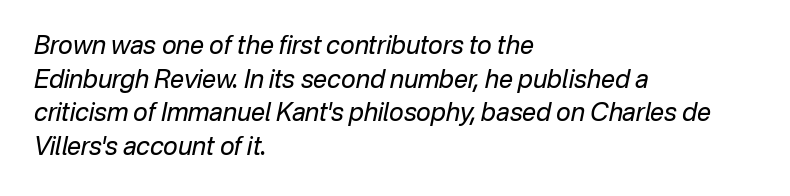
The image shows 25 px text type, italic (leaning right); set left-aligned, normal line spacing (1.35x), normal letter spacing, not underlined.
